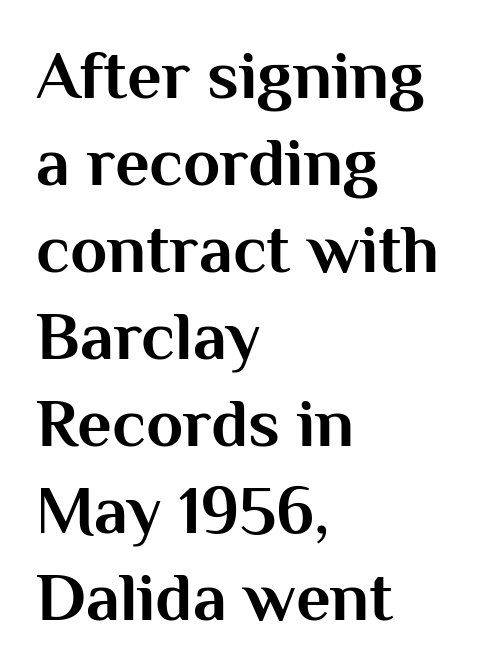
Q: Is the text bold? A: Yes.
Q: Is the text italic (slanted)? A: No, it is upright.
Q: Is the typeface a serif or a sans-serif typeface? A: Sans-serif.
Q: Is the text underlined? A: No.
Q: How is the paragraph aligned? A: Left-aligned.
Q: Is the spacing between letters normal or unusually wide? A: Normal.
Q: Is the spacing between lines tight, normal or loose? A: Normal.
Q: Width (condensed, normal, or wide)? A: Normal.
Q: Stroke contrast? A: Medium.
Q: x-height? A: Medium.
Q: Monospaced? A: No.
